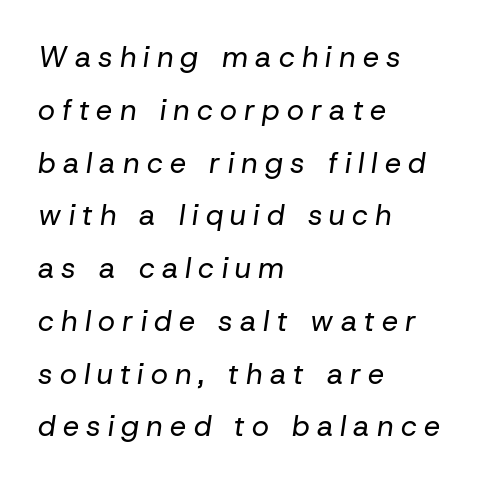
The image shows 29 px regular-weight type, italic (leaning right); set left-aligned, line spacing 1.82x, unusually wide letter spacing (+0.25 em), not underlined; low stroke contrast and a medium x-height.
